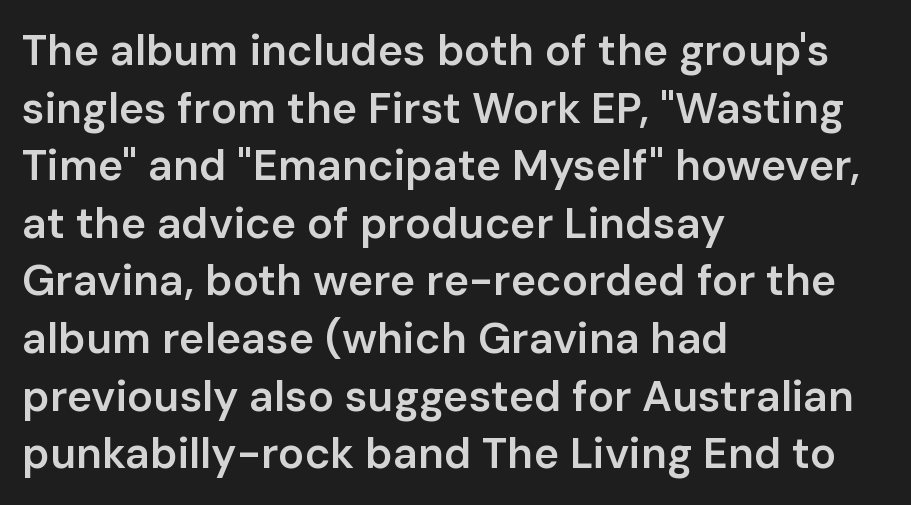
The image shows 43 px semibold sans-serif type, upright; set left-aligned, normal line spacing (1.34x), normal letter spacing, not underlined; low stroke contrast and a medium x-height.
